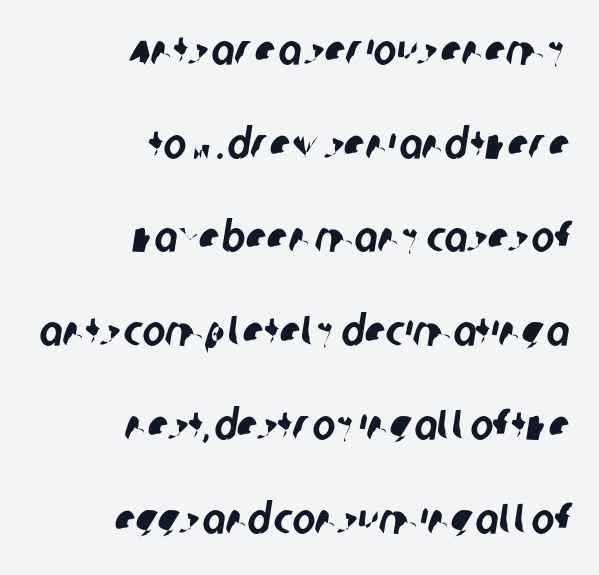
Q: Is the typeface a serif or a sans-serif typeface? A: Sans-serif.
Q: Is the text underlined? A: No.
Q: How is the paragraph aligned? A: Right-aligned.
Q: Is the spacing between letters normal or unusually wide? A: Normal.
Q: Is the spacing between lines tight, normal or loose? A: Loose.
Q: Width (condensed, normal, or wide)? A: Condensed.
Q: Stroke contrast? A: Low.
Q: x-height? A: Large.
Q: Monospaced? A: No.
